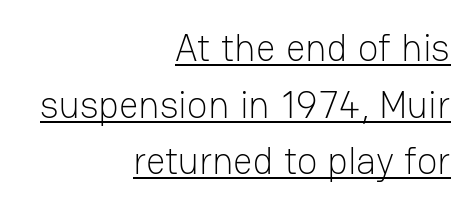
Normally led — the rows are evenly, conventionally spaced. The paragraph shown leans on its right margin. Caption: lettering with a line underneath. Tracking here is standard; glyphs follow each other at the usual distance. Stroke terminals: plain, sans-serif. Weight: not bold — regular or lighter.
